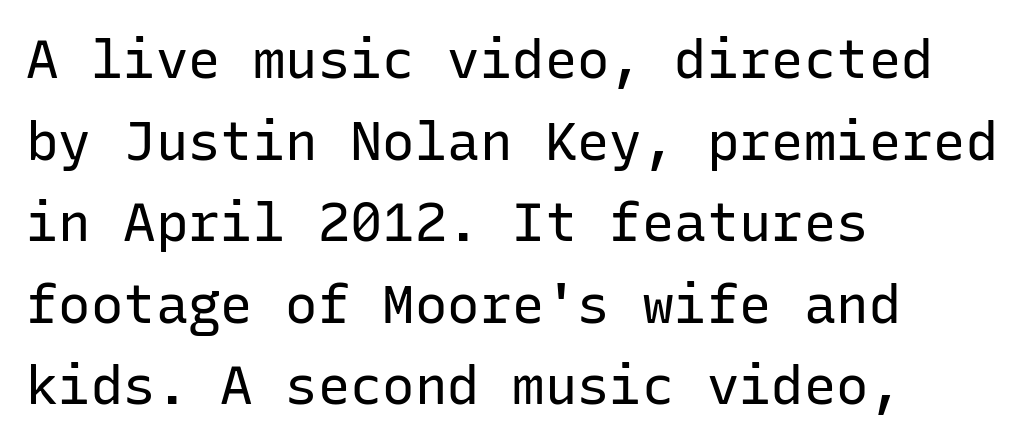
{"serif": "no", "italic": "no", "bold": "no", "weight": "regular", "width": "normal", "stroke_contrast": "low", "x_height": "medium", "monospaced": "yes", "underline": "no", "align": "left", "line_spacing": "normal", "line_spacing_ratio": 1.51, "letter_spacing": "normal", "letter_spacing_em": 0.0, "glyph_px": 54}
